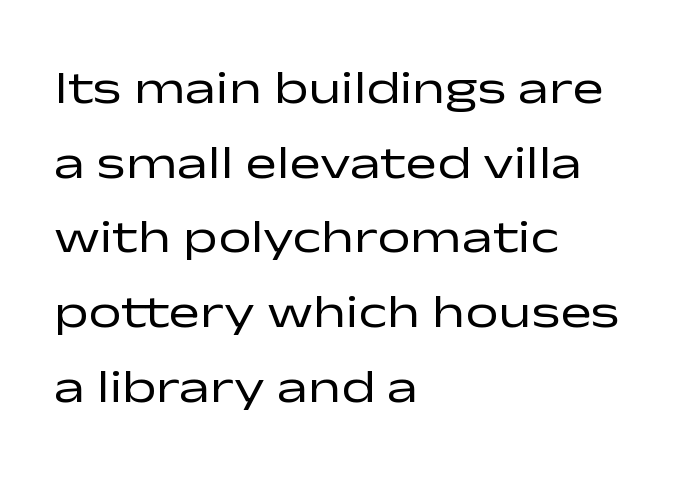
The image shows 47 px regular-weight, wide sans-serif type, upright; set left-aligned, normal line spacing (1.59x), normal letter spacing, not underlined; low stroke contrast and a medium x-height.
